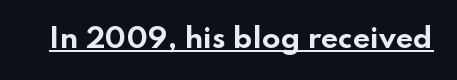
The image shows 27 px bold type, upright; set normal letter spacing, underlined.
